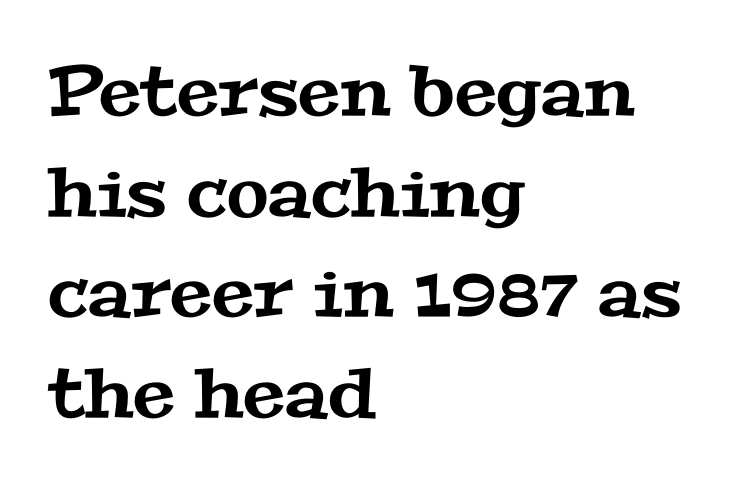
Beneath every word, the page is bare. Unlike a clean sans, this face finishes its strokes with serifs. The rendering uses natural spacing where letterforms have individual widths. A normal amount of white space separates one row of letters from the next. If you drew a ruler down the left edge, every line would touch it. No extra tracking has been applied to these lines.
